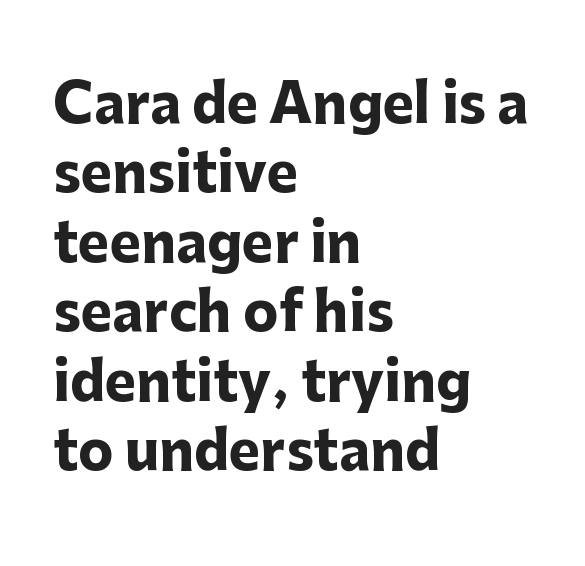
{"serif": "no", "italic": "no", "bold": "yes", "weight": "heavy", "width": "normal", "stroke_contrast": "low", "x_height": "medium", "monospaced": "no", "underline": "no", "align": "left", "line_spacing": "normal", "line_spacing_ratio": 1.31, "letter_spacing": "normal", "letter_spacing_em": 0.0, "glyph_px": 53}
